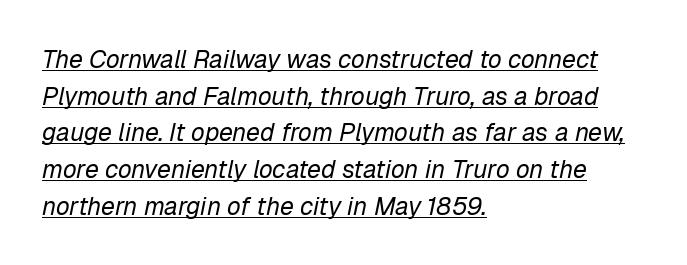
{"italic": "yes", "lean": "right", "slant_degrees": 12, "bold": "no", "underline": "yes", "align": "left", "line_spacing": "normal", "line_spacing_ratio": 1.47, "letter_spacing": "normal", "letter_spacing_em": 0.0, "glyph_px": 25}
